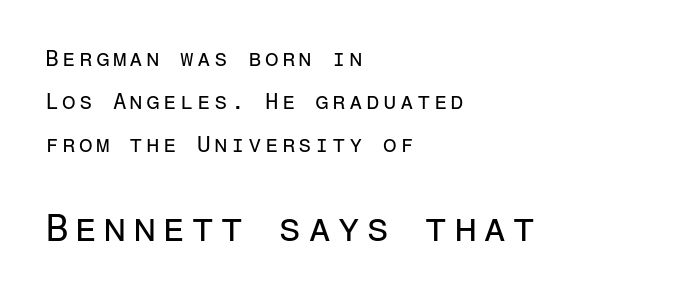
The image shows 38 px regular-weight sans-serif type, upright, monospaced; set left-aligned, loose line spacing (1.95x), not underlined; the second (bottom) block is 1.73x larger; low stroke contrast and a medium x-height.
